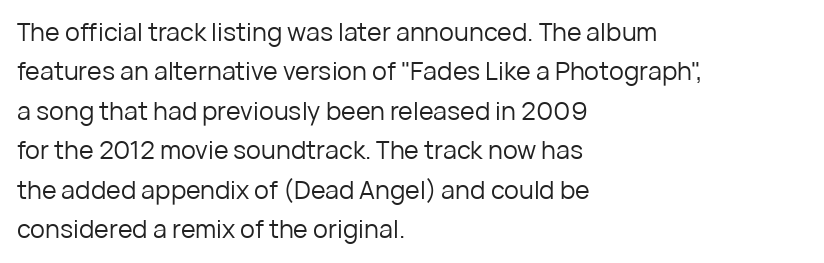
The image shows 25 px text type, upright; set left-aligned, normal line spacing (1.58x), normal letter spacing, not underlined.
